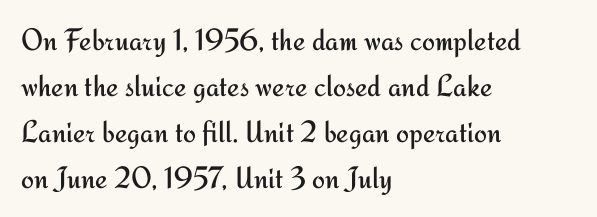
The text was rendered using a sans face with plain stroke endings. Visually the block forms a straight wall on the left and a jagged coastline on the right. Inter-character spacing is left at the font's built-in metrics. No chunkiness to these letters — they're not bold. One glance says typical: line gaps are just what's usual.
